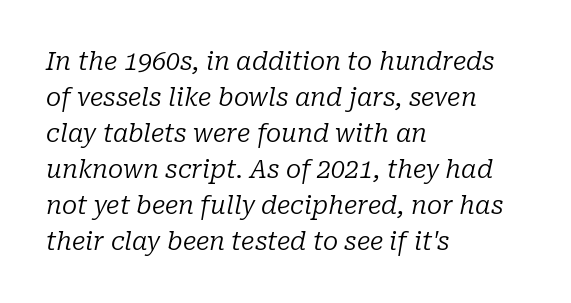
Q: Is the text bold? A: No.
Q: Is the text italic (slanted)? A: Yes, it leans right by about 10 degrees.
Q: Is the text underlined? A: No.
Q: How is the paragraph aligned? A: Left-aligned.
Q: Is the spacing between letters normal or unusually wide? A: Normal.
Q: Is the spacing between lines tight, normal or loose? A: Normal.
